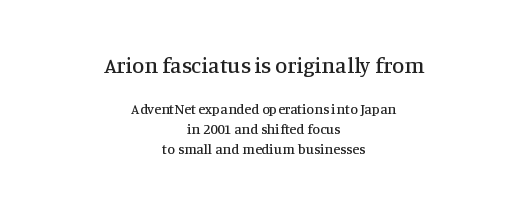
{"italic": "no", "underline": "no", "align": "center", "line_spacing": "normal", "line_spacing_ratio": 1.43, "letter_spacing": "normal", "letter_spacing_em": 0.0, "larger_block": "first", "size_ratio": 1.57, "glyph_px": 22}
